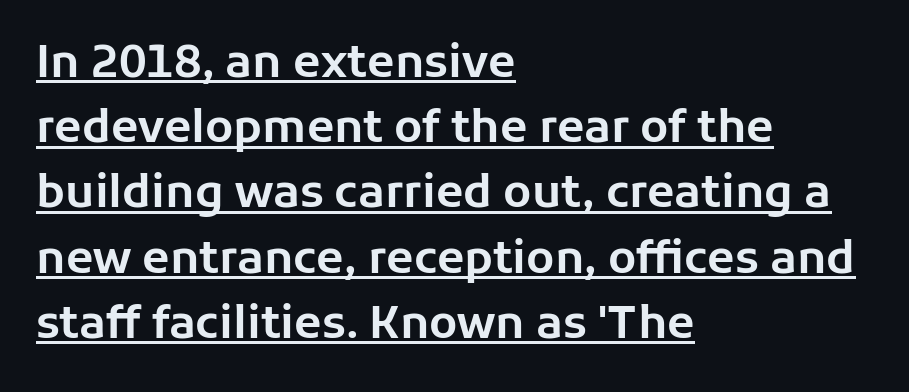
{"serif": "no", "italic": "no", "width": "normal", "stroke_contrast": "low", "x_height": "medium", "monospaced": "no", "underline": "yes", "align": "left", "line_spacing": "normal", "line_spacing_ratio": 1.45, "letter_spacing": "normal", "letter_spacing_em": 0.0, "glyph_px": 45}
